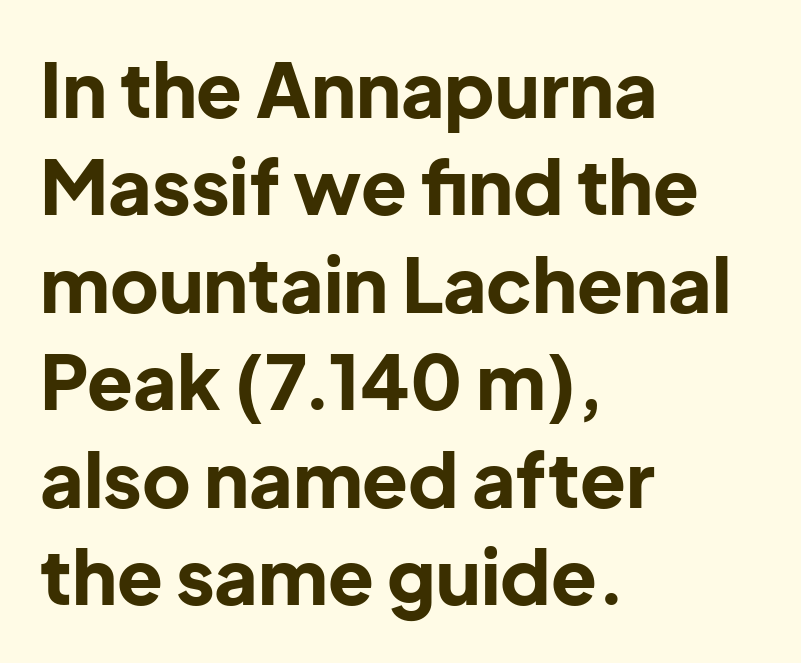
Q: Is the text bold? A: Yes.
Q: Is the text italic (slanted)? A: No, it is upright.
Q: Is the typeface a serif or a sans-serif typeface? A: Sans-serif.
Q: Is the text underlined? A: No.
Q: How is the paragraph aligned? A: Left-aligned.
Q: Is the spacing between letters normal or unusually wide? A: Normal.
Q: Is the spacing between lines tight, normal or loose? A: Normal.
Q: Width (condensed, normal, or wide)? A: Normal.
Q: Stroke contrast? A: Low.
Q: x-height? A: Medium.
Q: Monospaced? A: No.
